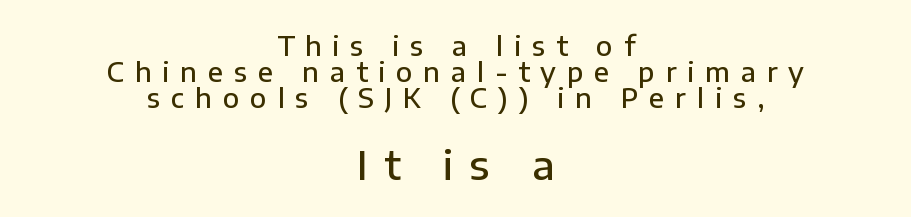
The image shows 40 px semibold sans-serif type, upright; set centered, tight line spacing (0.96x), unusually wide letter spacing (+0.4 em), not underlined; the second (bottom) block is 1.48x larger; low stroke contrast and a medium x-height.
